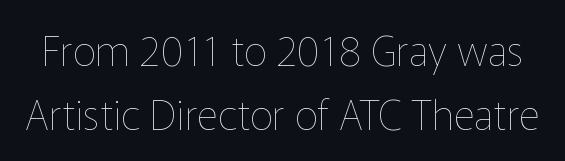
{"italic": "no", "bold": "no", "weight": "thin", "width": "normal", "stroke_contrast": "low", "x_height": "medium", "monospaced": "no", "underline": "no", "line_spacing": "normal", "line_spacing_ratio": 1.57, "letter_spacing": "normal", "letter_spacing_em": 0.0, "glyph_px": 41}
